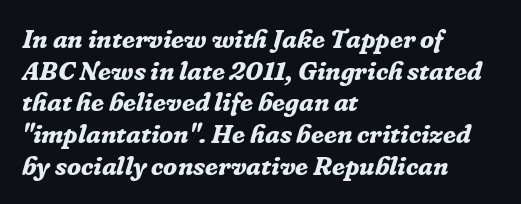
{"italic": "yes", "lean": "right", "slant_degrees": 16, "bold": "yes", "underline": "no", "align": "left", "line_spacing_ratio": 1.22, "letter_spacing": "normal", "letter_spacing_em": 0.0, "glyph_px": 26}
